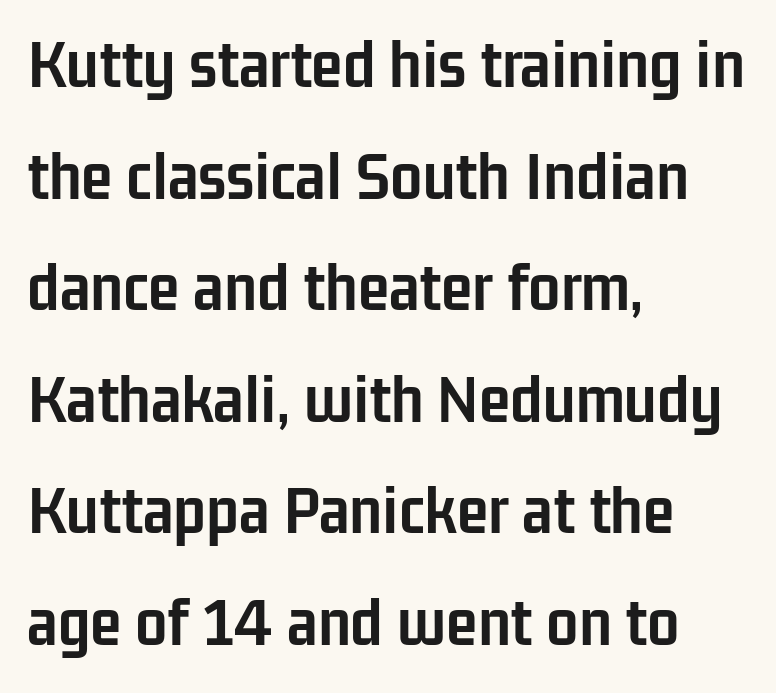
The image shows 72 px semibold, condensed sans-serif type, upright; set left-aligned, normal line spacing (1.55x), normal letter spacing, not underlined; low stroke contrast and a medium x-height.
